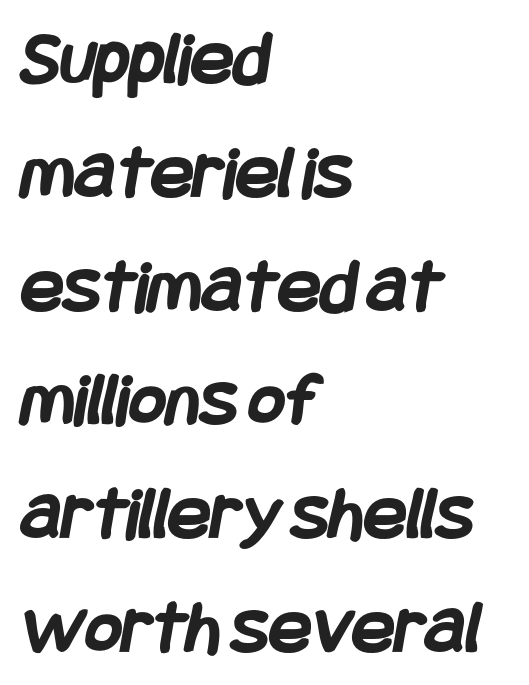
The image shows 79 px semibold, condensed sans-serif type; set left-aligned, normal line spacing (1.44x), normal letter spacing, not underlined; low stroke contrast and a large x-height.
